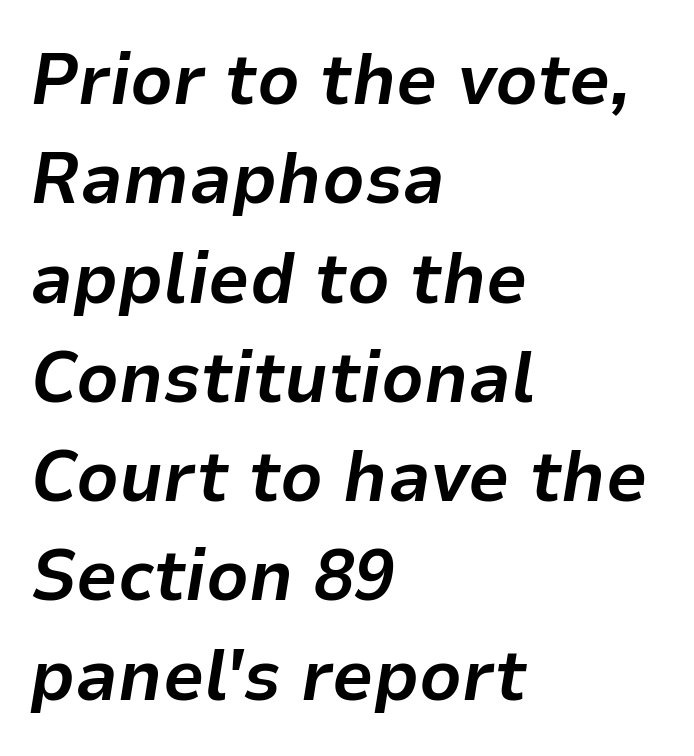
Rows of type keep a routine distance in the vertical direction. Weight check: bold — yes, fully. Characters are canted at an angle relative to the baseline's perpendicular. These lines are rendered in a variable-pitch font. There is no visible air inserted between adjacent glyphs. This rendering uses left alignment, leaving the right contour irregular.
